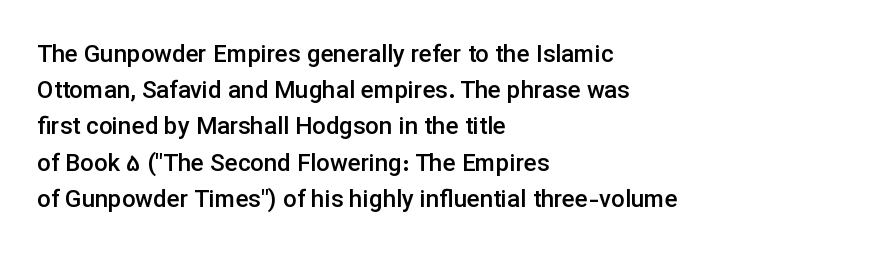
{"italic": "no", "bold": "semi", "underline": "no", "align": "left", "line_spacing": "normal", "line_spacing_ratio": 1.51, "letter_spacing": "normal", "letter_spacing_em": 0.0, "glyph_px": 24}
